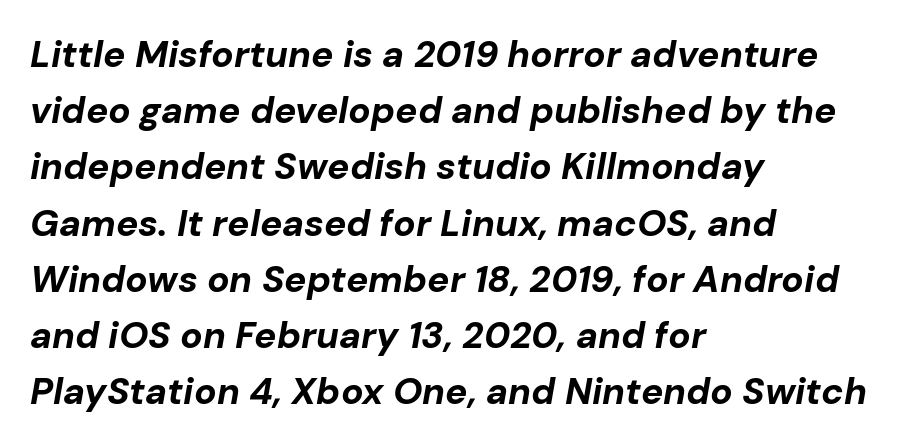
The axis of the letterforms is tilted away from vertical. A typesetter would call this zero additional tracking. Each new line begins a customary step beneath the previous one. Think of a printed novel: that variable character pitch is what you see here. Typeset ragged right — the left edge is the straight one. Beneath every word, the page is bare.
